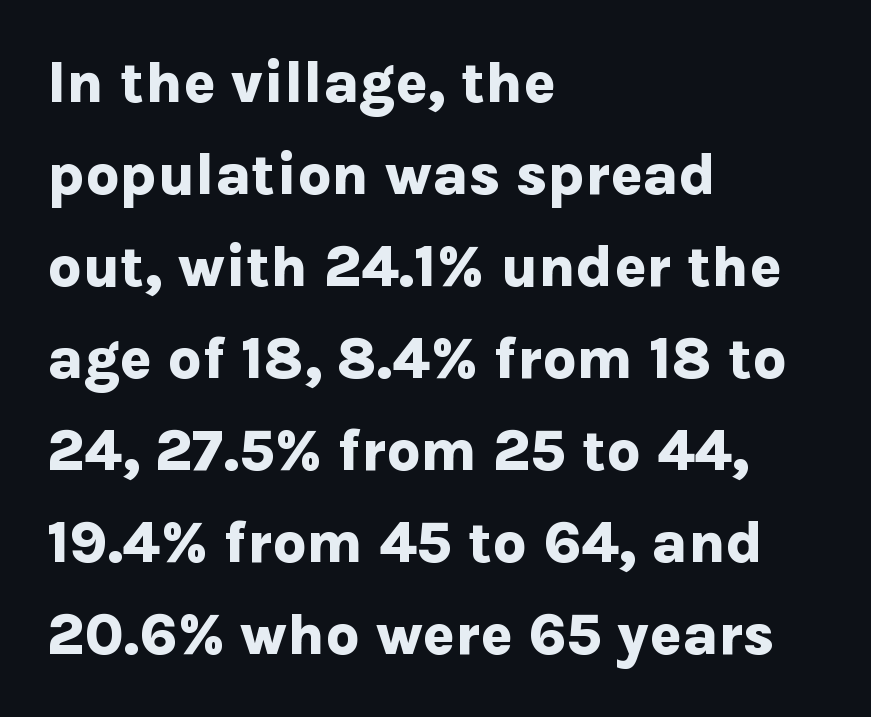
Q: Is the text bold? A: Yes.
Q: Is the text italic (slanted)? A: No, it is upright.
Q: Is the typeface a serif or a sans-serif typeface? A: Sans-serif.
Q: Is the text underlined? A: No.
Q: How is the paragraph aligned? A: Left-aligned.
Q: Is the spacing between letters normal or unusually wide? A: Normal.
Q: Is the spacing between lines tight, normal or loose? A: Normal.
Q: Width (condensed, normal, or wide)? A: Normal.
Q: Stroke contrast? A: Low.
Q: x-height? A: Medium.
Q: Monospaced? A: No.
